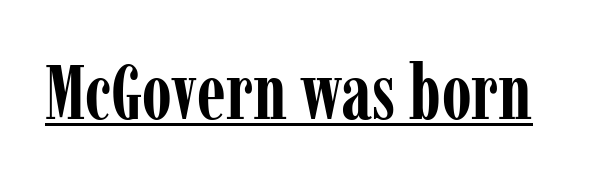
The image shows 77 px semibold, condensed serif type, upright; set normal letter spacing, underlined; low stroke contrast and a medium x-height.
